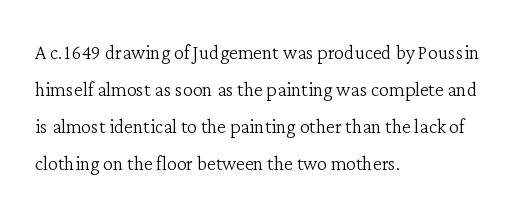
A typesetter would call this leading conventional body-copy spacing. Descender tails drop into unmarked territory. Visually the block forms a straight wall on the left and a jagged coastline on the right. Do the letters lean? They stand straight.
